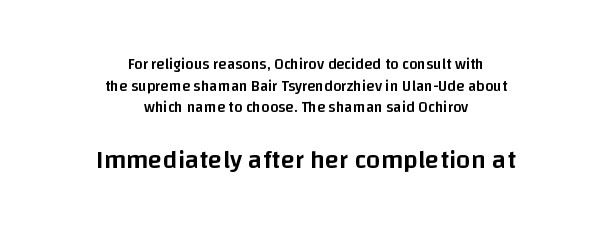
The image shows 26 px text type, upright; set centered, normal line spacing (1.44x), normal letter spacing, not underlined; the second (bottom) block is 1.73x larger.
